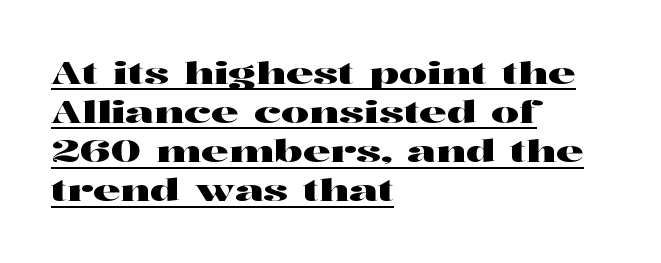
Q: Is the text italic (slanted)? A: No, it is upright.
Q: Is the typeface a serif or a sans-serif typeface? A: Serif.
Q: Is the text underlined? A: Yes.
Q: How is the paragraph aligned? A: Left-aligned.
Q: Is the spacing between letters normal or unusually wide? A: Normal.
Q: Is the spacing between lines tight, normal or loose? A: Normal.
Q: Width (condensed, normal, or wide)? A: Wide.
Q: Stroke contrast? A: High.
Q: x-height? A: Medium.
Q: Monospaced? A: No.
